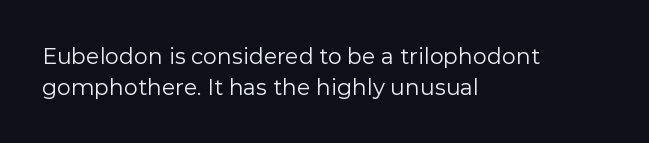
Q: Is the text bold? A: No.
Q: Is the text italic (slanted)? A: No, it is upright.
Q: Is the text underlined? A: No.
Q: How is the paragraph aligned? A: Left-aligned.
Q: Is the spacing between letters normal or unusually wide? A: Normal.
Q: Is the spacing between lines tight, normal or loose? A: Normal.
